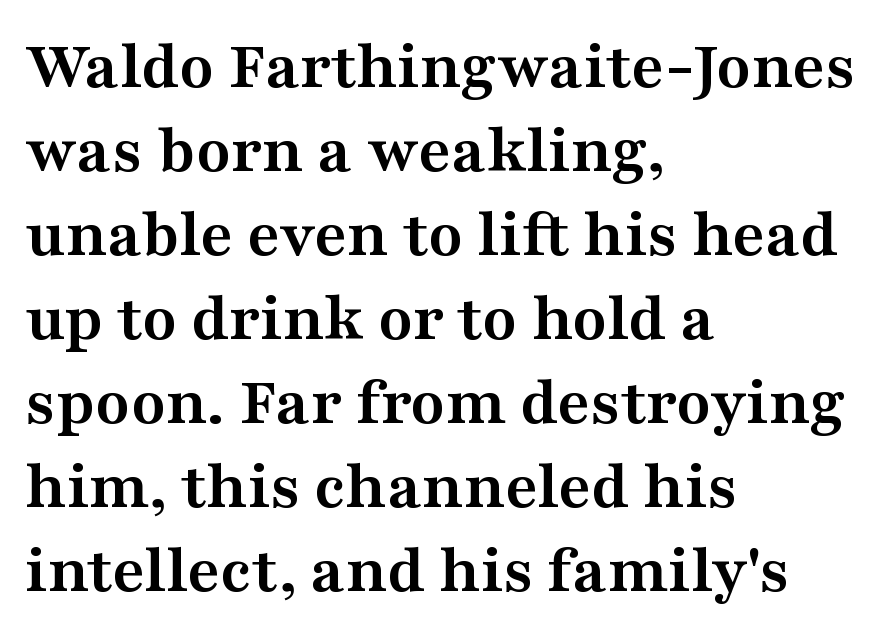
The image shows 70 px semibold, wide serif type, upright; set left-aligned, line spacing 1.2x, normal letter spacing, not underlined; medium stroke contrast and a medium x-height.
